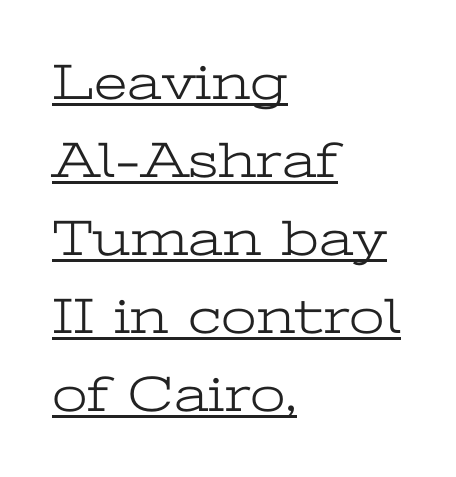
Does the copy run flush right? No — it runs flush left. The type sits square on the baseline with zero lean. Stems and bowls with no extra thickness — not bold. The letterforms sit shoulder to shoulder at normal distance.
